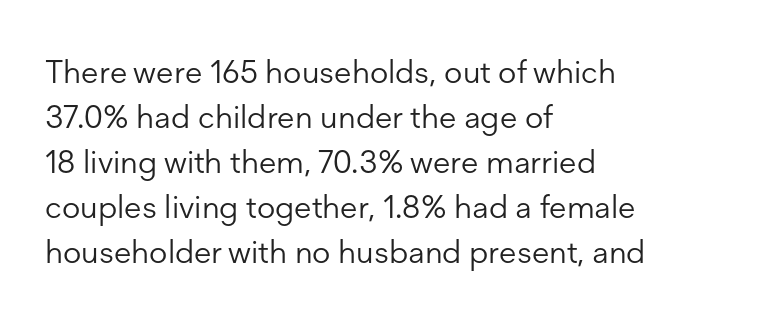
Q: Is the text bold? A: No.
Q: Is the text italic (slanted)? A: No, it is upright.
Q: Is the typeface a serif or a sans-serif typeface? A: Sans-serif.
Q: Is the text underlined? A: No.
Q: How is the paragraph aligned? A: Left-aligned.
Q: Is the spacing between letters normal or unusually wide? A: Normal.
Q: Is the spacing between lines tight, normal or loose? A: Normal.
Q: Width (condensed, normal, or wide)? A: Normal.
Q: Stroke contrast? A: Low.
Q: x-height? A: Medium.
Q: Monospaced? A: No.
